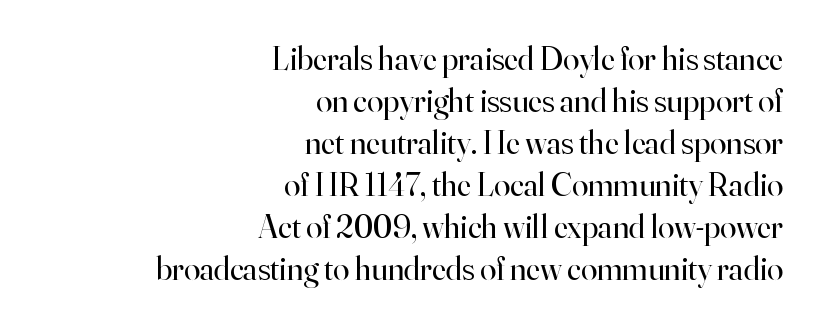
{"serif": "yes", "italic": "no", "bold": "no", "weight": "regular", "width": "normal", "stroke_contrast": "high", "x_height": "small", "monospaced": "no", "underline": "no", "align": "right", "line_spacing": "normal", "line_spacing_ratio": 1.27, "letter_spacing": "normal", "letter_spacing_em": 0.0, "glyph_px": 33}
